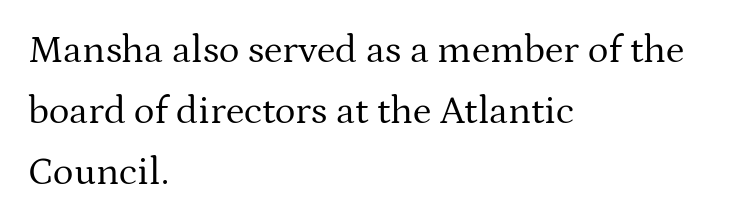
The image shows 39 px regular-weight serif type, upright; set left-aligned, normal line spacing (1.57x), normal letter spacing, not underlined; medium stroke contrast and a medium x-height.
